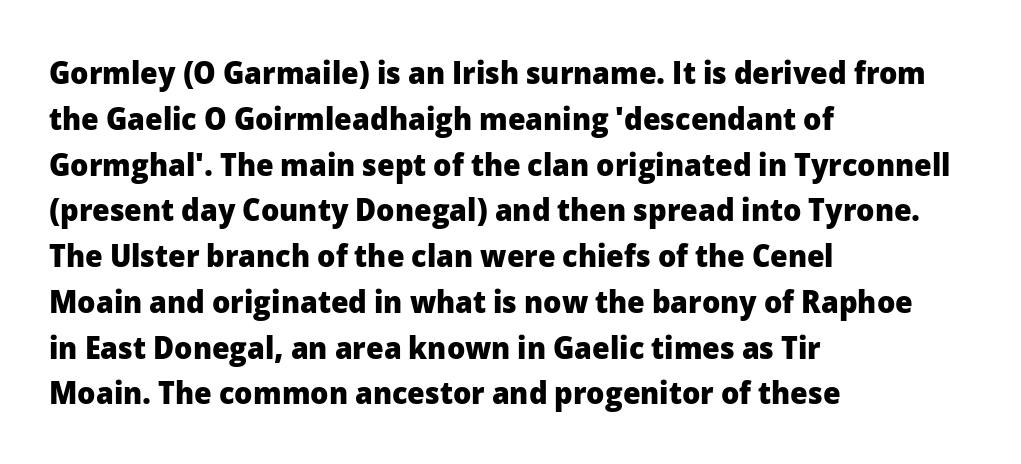
{"serif": "no", "italic": "no", "bold": "yes", "weight": "heavy", "width": "normal", "stroke_contrast": "low", "x_height": "medium", "monospaced": "no", "underline": "no", "align": "left", "line_spacing": "normal", "line_spacing_ratio": 1.43, "letter_spacing": "normal", "letter_spacing_em": 0.0, "glyph_px": 32}
